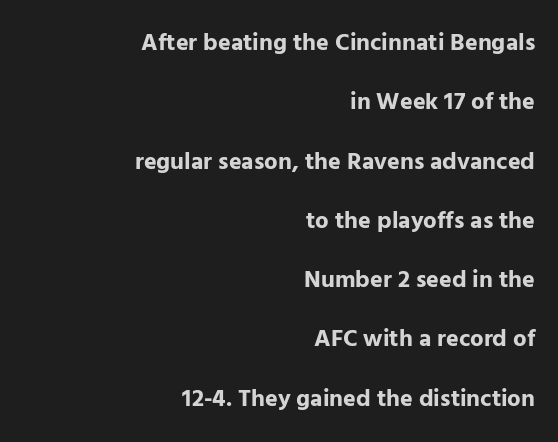
{"italic": "no", "bold": "yes", "underline": "no", "align": "right", "line_spacing": "loose", "line_spacing_ratio": 2.47, "letter_spacing": "normal", "letter_spacing_em": 0.0, "glyph_px": 24}
